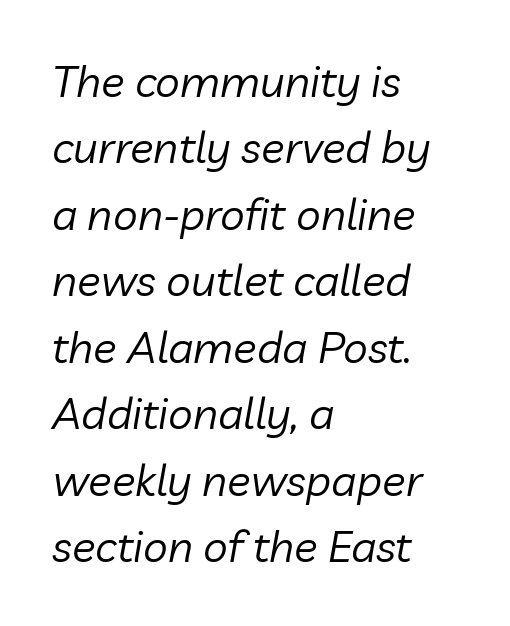
{"italic": "yes", "lean": "right", "slant_degrees": 10, "bold": "no", "weight": "regular", "width": "normal", "stroke_contrast": "low", "x_height": "medium", "monospaced": "no", "underline": "no", "align": "left", "line_spacing": "normal", "line_spacing_ratio": 1.51, "letter_spacing": "normal", "letter_spacing_em": 0.0, "glyph_px": 44}
